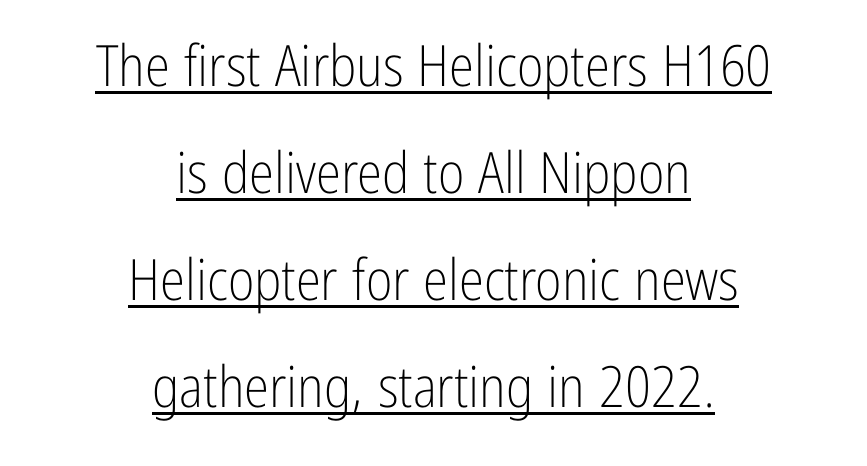
The image shows 57 px light, condensed sans-serif type, upright; set centered, line spacing 1.88x, normal letter spacing, underlined; low stroke contrast and a medium x-height.
